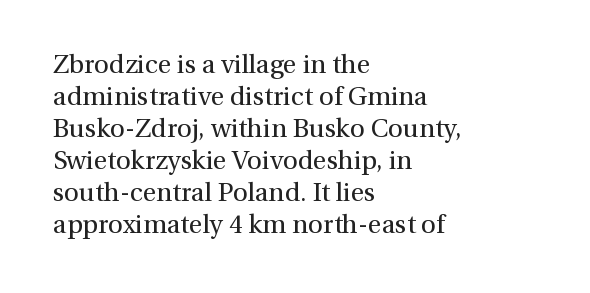
{"italic": "no", "bold": "no", "underline": "no", "align": "left", "line_spacing_ratio": 1.23, "letter_spacing": "normal", "letter_spacing_em": 0.0, "glyph_px": 26}
